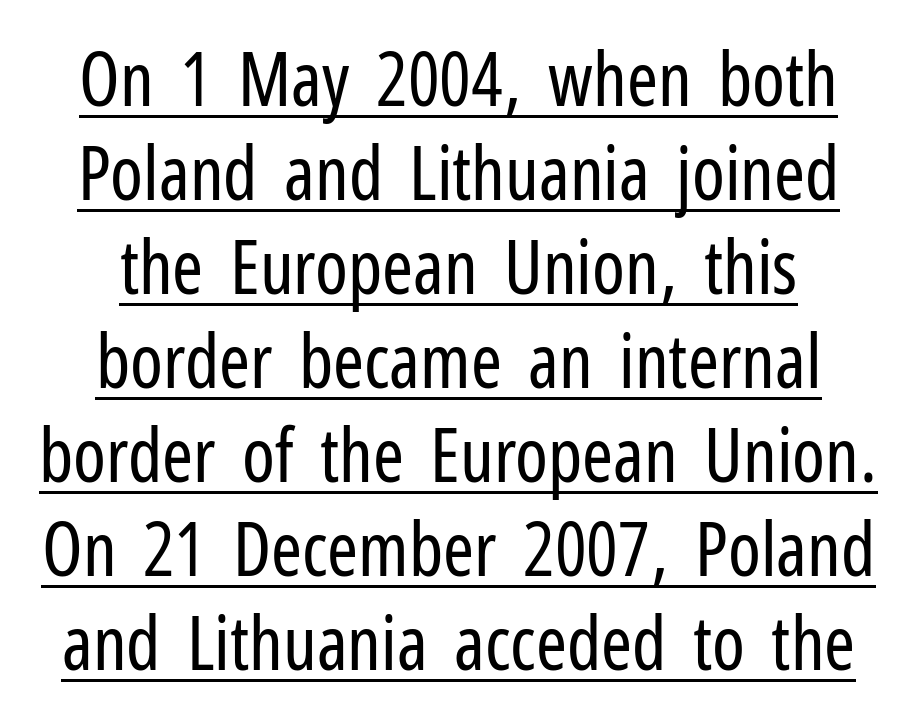
The image shows 74 px regular-weight, condensed sans-serif type, upright; set centered, normal line spacing (1.27x), normal letter spacing, underlined; low stroke contrast and a medium x-height.
